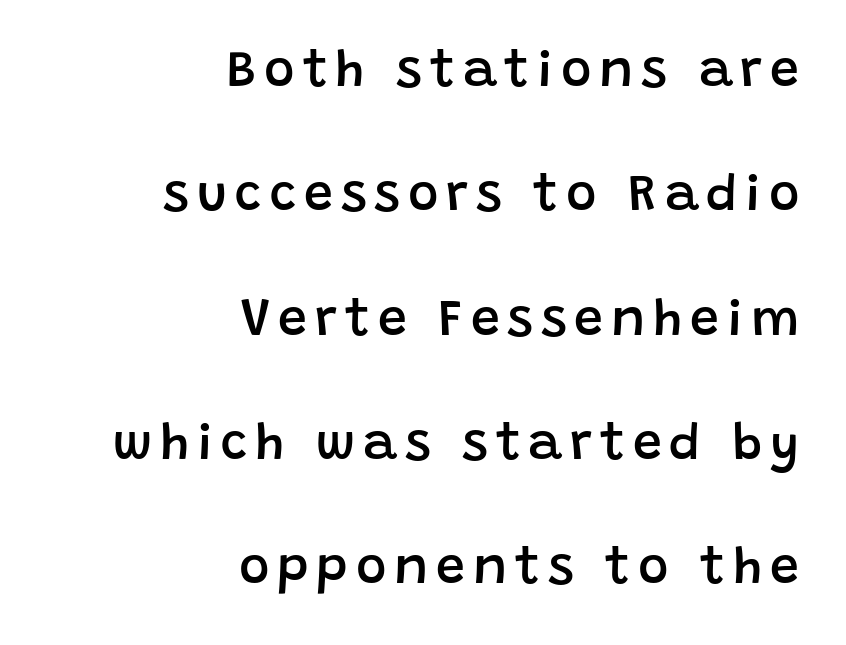
The image shows 52 px semibold sans-serif type, upright; set right-aligned, loose line spacing (2.39x), not underlined; low stroke contrast and a large x-height.
